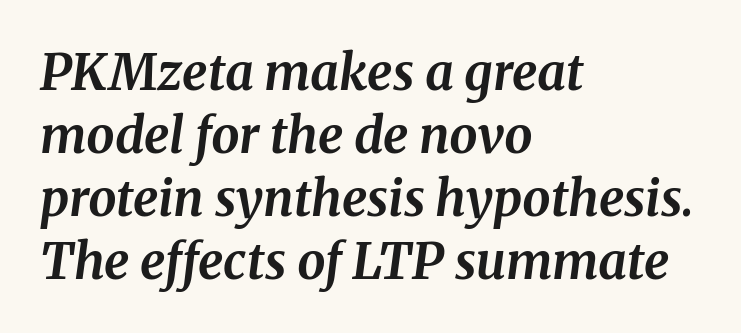
{"serif": "yes", "italic": "yes", "lean": "right", "slant_degrees": 8, "bold": "yes", "weight": "bold", "width": "normal", "stroke_contrast": "medium", "x_height": "medium", "monospaced": "no", "underline": "no", "align": "left", "line_spacing": "normal", "line_spacing_ratio": 1.26, "letter_spacing": "normal", "letter_spacing_em": 0.0, "glyph_px": 50}
